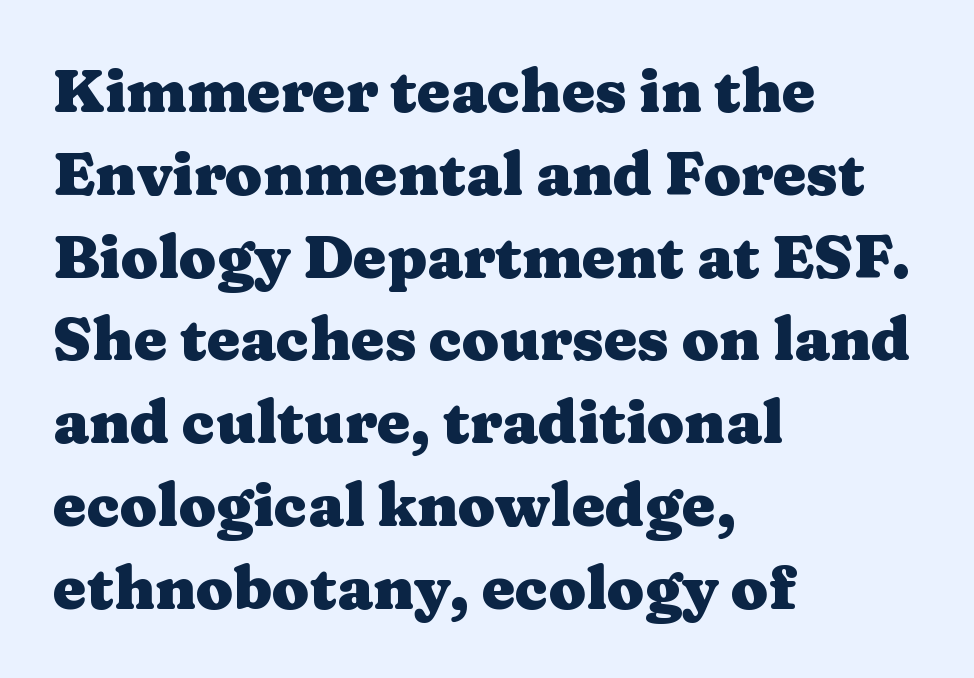
The image shows 60 px heavy, wide serif type, upright; set left-aligned, normal line spacing (1.38x), normal letter spacing, not underlined; medium stroke contrast and a medium x-height.
